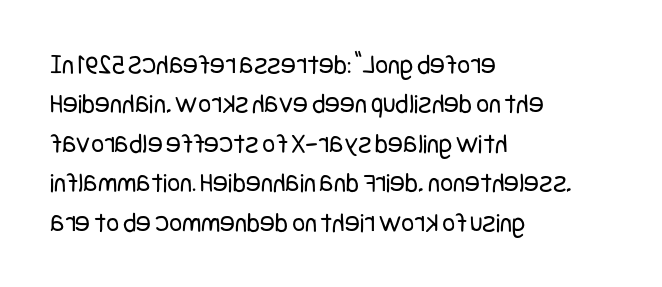
The image shows 28 px regular-weight, condensed sans-serif type, upright; set left-aligned, normal line spacing (1.41x), normal letter spacing, not underlined; low stroke contrast and a large x-height.
